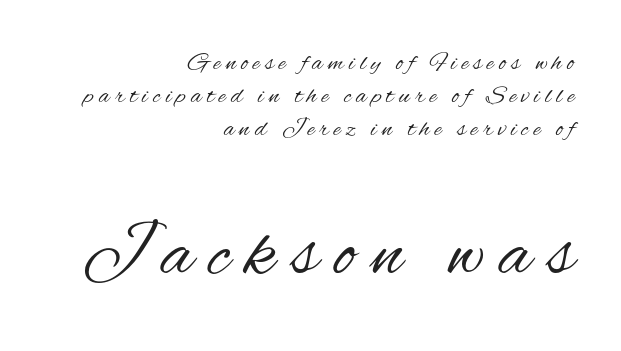
The image shows 76 px regular-weight, condensed sans-serif type; set right-aligned, normal line spacing (1.33x), unusually wide letter spacing (+0.21 em), not underlined; the second (bottom) block is 3.04x larger; medium stroke contrast and a small x-height.
